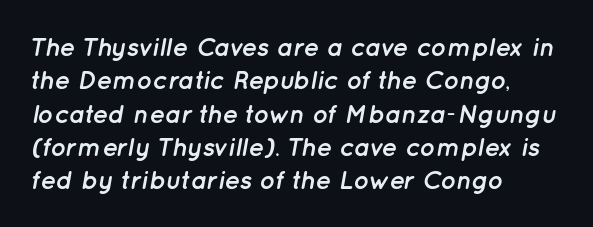
{"italic": "yes", "lean": "right", "slant_degrees": 12, "bold": "yes", "underline": "no", "align": "left", "line_spacing": "normal", "line_spacing_ratio": 1.28, "letter_spacing": "normal", "letter_spacing_em": 0.0, "glyph_px": 26}
